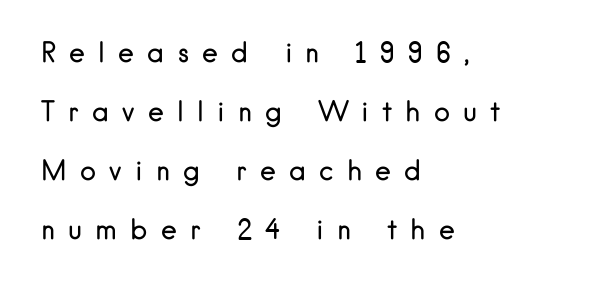
Q: Is the text bold? A: No.
Q: Is the text italic (slanted)? A: No, it is upright.
Q: Is the text underlined? A: No.
Q: How is the paragraph aligned? A: Left-aligned.
Q: Is the spacing between letters normal or unusually wide? A: Unusually wide.
Q: Is the spacing between lines tight, normal or loose? A: Loose.
